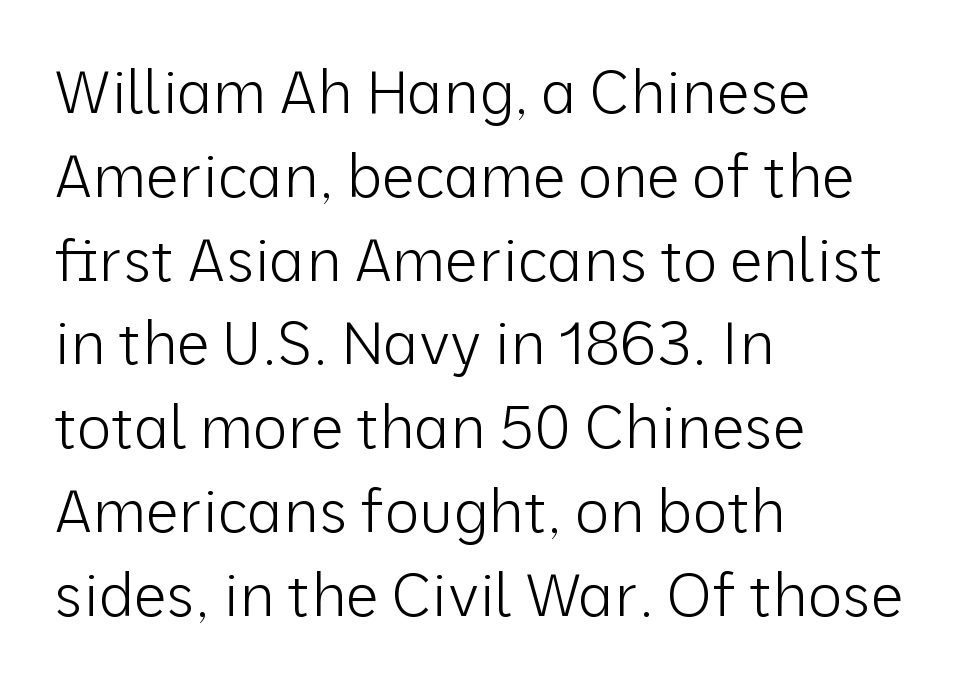
Q: Is the text bold? A: No.
Q: Is the text italic (slanted)? A: No, it is upright.
Q: Is the typeface a serif or a sans-serif typeface? A: Sans-serif.
Q: Is the text underlined? A: No.
Q: How is the paragraph aligned? A: Left-aligned.
Q: Is the spacing between letters normal or unusually wide? A: Normal.
Q: Is the spacing between lines tight, normal or loose? A: Normal.
Q: Width (condensed, normal, or wide)? A: Normal.
Q: Stroke contrast? A: Low.
Q: x-height? A: Medium.
Q: Monospaced? A: No.
